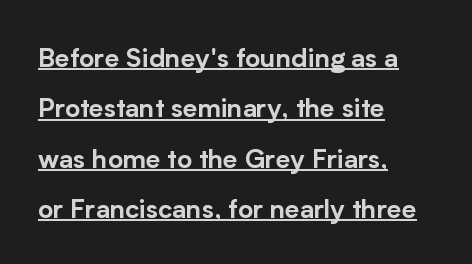
{"italic": "no", "underline": "yes", "align": "left", "line_spacing": "loose", "line_spacing_ratio": 1.94, "letter_spacing": "normal", "letter_spacing_em": 0.0, "glyph_px": 26}
